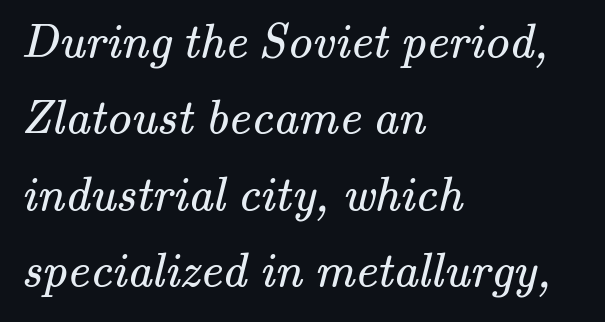
Caption: face not bold, strokes unweighted. Caption: standard tracking, unaltered. Summary of vertical rhythm: regular, with standard interline spacing. The paragraph shown leans on its left margin. Anything drawn beneath the words? Only blank space.
